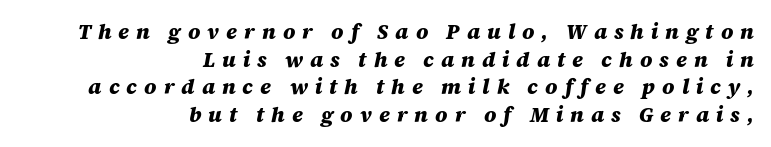
{"italic": "yes", "lean": "right", "slant_degrees": 12, "bold": "yes", "underline": "no", "align": "right", "line_spacing": "normal", "line_spacing_ratio": 1.31, "letter_spacing": "wide", "letter_spacing_em": 0.33, "glyph_px": 21}
